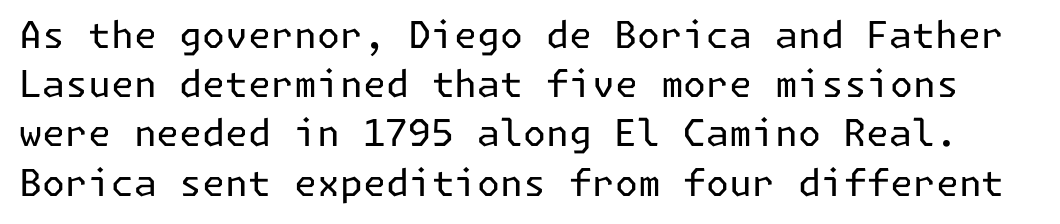
The image shows 37 px regular-weight sans-serif type, upright; set normal line spacing (1.33x), normal letter spacing, not underlined; low stroke contrast and a medium x-height.
